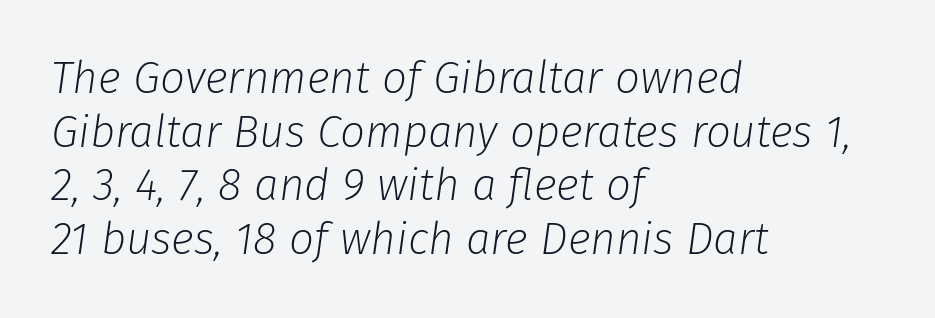
{"italic": "yes", "lean": "right", "slant_degrees": 8, "bold": "no", "weight": "light", "width": "normal", "stroke_contrast": "low", "x_height": "medium", "monospaced": "no", "underline": "no", "align": "left", "line_spacing_ratio": 1.22, "letter_spacing": "normal", "letter_spacing_em": 0.0, "glyph_px": 44}
